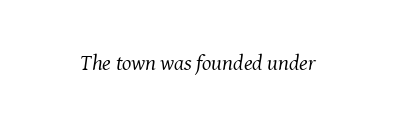
{"italic": "yes", "lean": "right", "slant_degrees": 8, "bold": "no", "underline": "no", "letter_spacing": "normal", "letter_spacing_em": 0.0, "glyph_px": 22}
